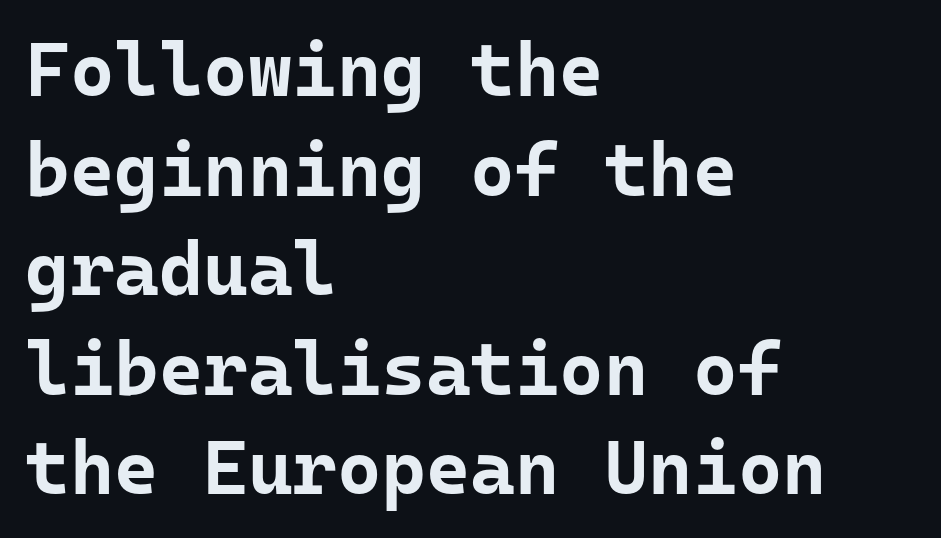
Q: Is the text bold? A: Yes.
Q: Is the text italic (slanted)? A: No, it is upright.
Q: Is the typeface a serif or a sans-serif typeface? A: Sans-serif.
Q: Is the text underlined? A: No.
Q: How is the paragraph aligned? A: Left-aligned.
Q: Is the spacing between letters normal or unusually wide? A: Normal.
Q: Is the spacing between lines tight, normal or loose? A: Normal.
Q: Width (condensed, normal, or wide)? A: Normal.
Q: Stroke contrast? A: Low.
Q: x-height? A: Medium.
